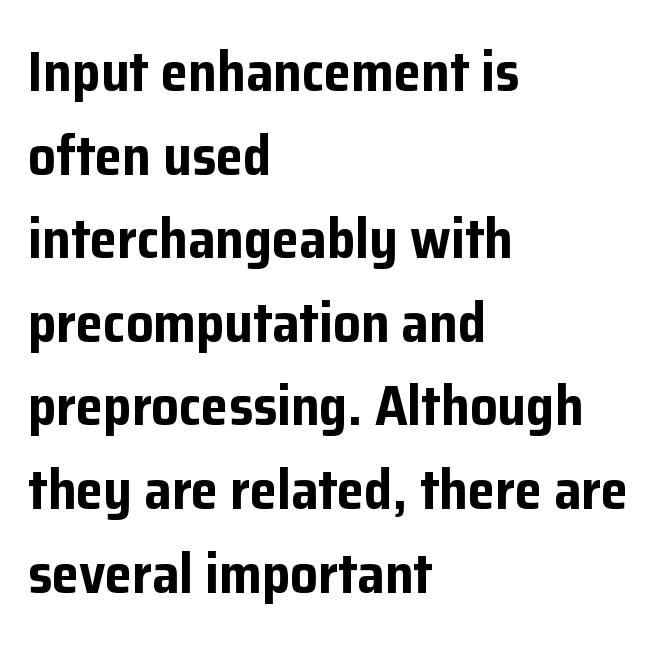
Q: Is the text bold? A: Yes.
Q: Is the text italic (slanted)? A: No, it is upright.
Q: Is the typeface a serif or a sans-serif typeface? A: Sans-serif.
Q: Is the text underlined? A: No.
Q: How is the paragraph aligned? A: Left-aligned.
Q: Is the spacing between letters normal or unusually wide? A: Normal.
Q: Is the spacing between lines tight, normal or loose? A: Normal.
Q: Width (condensed, normal, or wide)? A: Normal.
Q: Stroke contrast? A: Low.
Q: x-height? A: Medium.
Q: Monospaced? A: No.
